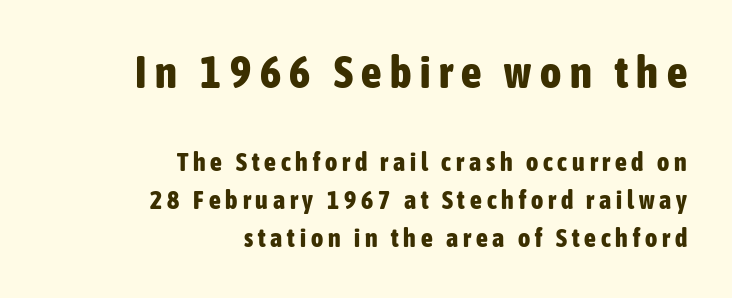
Q: Is the text bold? A: Yes.
Q: Is the text italic (slanted)? A: No, it is upright.
Q: Is the typeface a serif or a sans-serif typeface? A: Sans-serif.
Q: Is the text underlined? A: No.
Q: How is the paragraph aligned? A: Right-aligned.
Q: Is the spacing between lines tight, normal or loose? A: Normal.
Q: Which block of text is set in a larger size, the first (top) or the second (bottom)? A: The first (top) one.
Q: Width (condensed, normal, or wide)? A: Condensed.
Q: Stroke contrast? A: Low.
Q: x-height? A: Medium.
Q: Monospaced? A: No.
